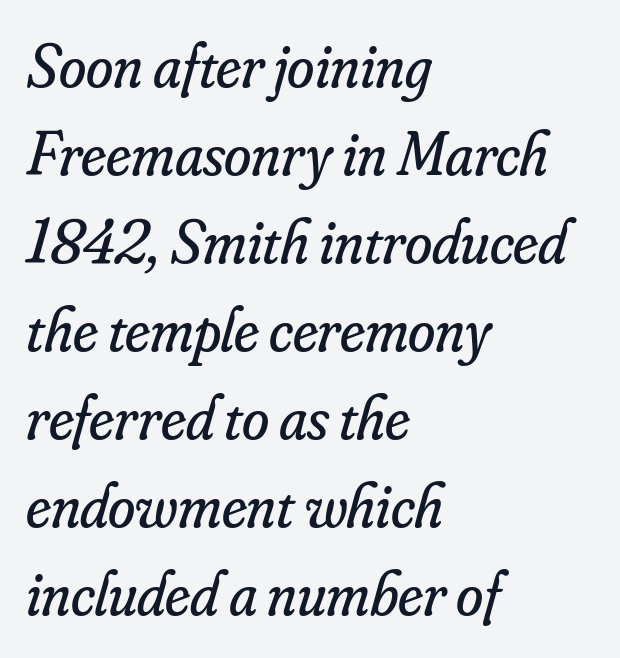
The lines sit at an ordinary, default distance from one another. Layout note: lines flush left. The typeface has the unassuming heft of standard copy or less. The letters advance in unequal steps, a hallmark of proportional type. Letters rest on an invisible, unmarked baseline. Does the lettering tilt? It does — this is italic.
